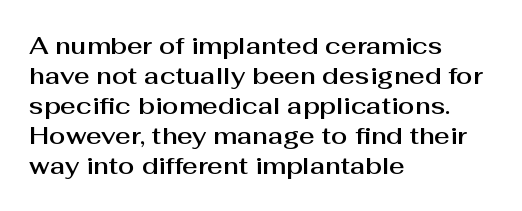
{"italic": "no", "underline": "no", "align": "left", "line_spacing": "normal", "line_spacing_ratio": 1.25, "letter_spacing": "normal", "letter_spacing_em": 0.0, "glyph_px": 24}
